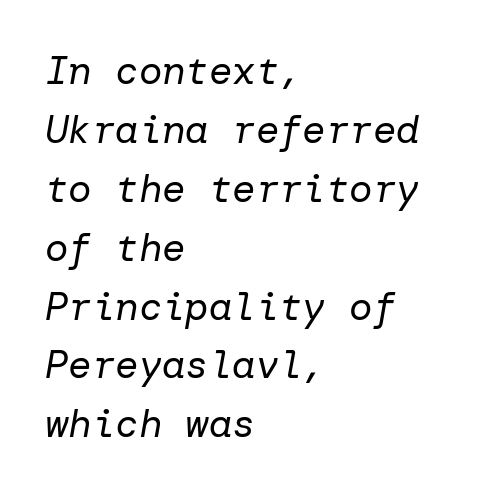
Posture: slanted. Left-aligned paragraph, ragged on the right. No extra ink here — the face is not bold. Glyph-to-glyph distance matches everyday printed text.
